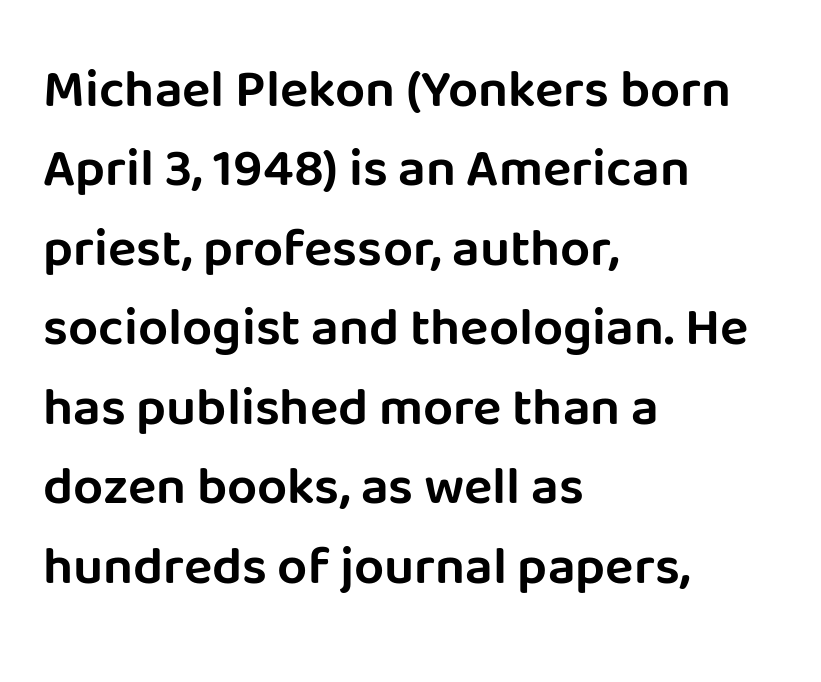
This sample uses plain, unmodified letter spacing. The rag falls on the right side of this text block. When letters stand straight like this, we call the style roman or upright. The letters carry no serifs — their stems end cleanly without finishing strokes. A typesetter would call this proportional, since set widths differ per character. This sample keeps an unexceptional amount of space between lines.
